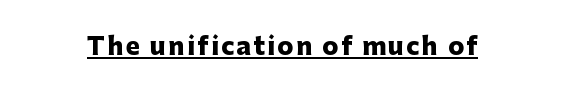
The string is rendered with underlining switched on. The face used here has the dense, thick strokes of a bold. This is roman type, the default non-slanted kind.
